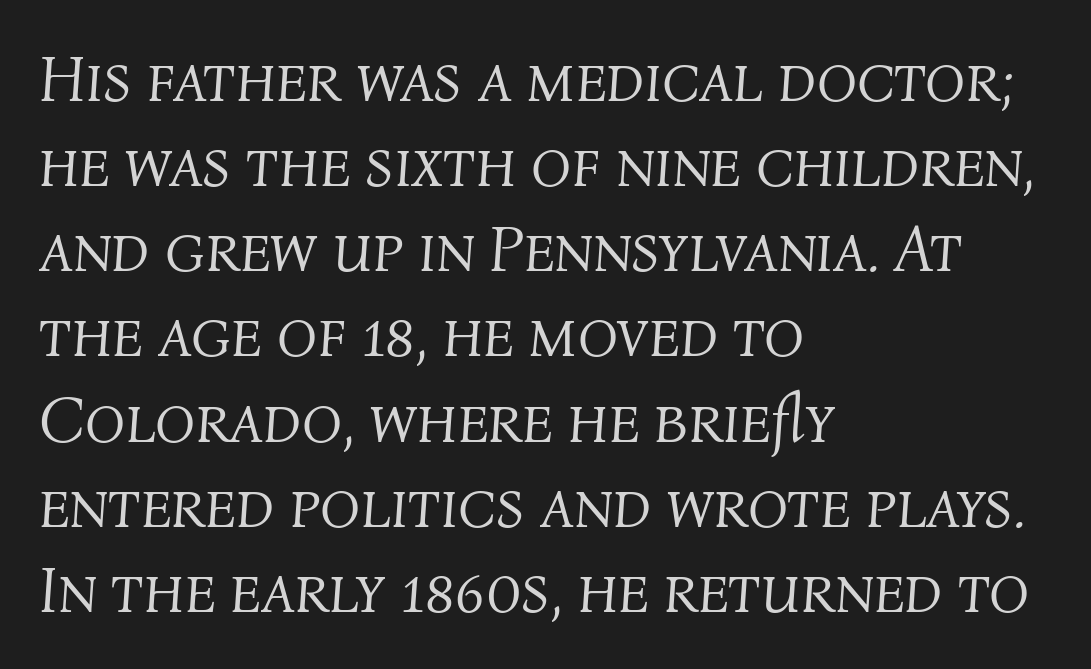
{"italic": "yes", "lean": "right", "slant_degrees": 4, "bold": "no", "weight": "light", "width": "normal", "stroke_contrast": "medium", "x_height": "medium", "monospaced": "no", "underline": "no", "align": "left", "line_spacing": "normal", "line_spacing_ratio": 1.29, "letter_spacing": "normal", "letter_spacing_em": 0.0, "glyph_px": 66}
